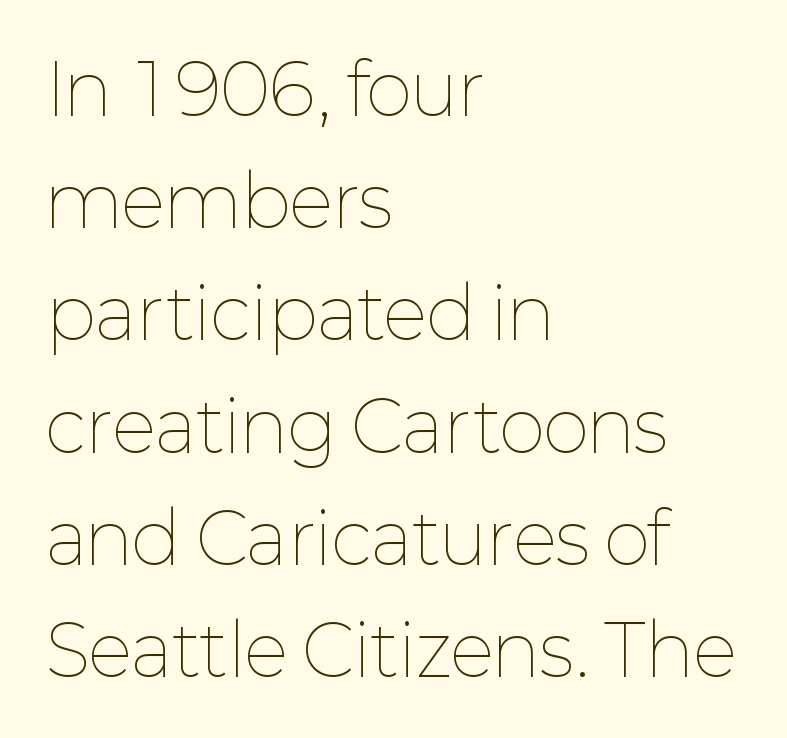
Q: Is the text bold? A: No.
Q: Is the text italic (slanted)? A: No, it is upright.
Q: Is the text underlined? A: No.
Q: How is the paragraph aligned? A: Left-aligned.
Q: Is the spacing between letters normal or unusually wide? A: Normal.
Q: Is the spacing between lines tight, normal or loose? A: Normal.
Q: Width (condensed, normal, or wide)? A: Normal.
Q: Stroke contrast? A: Low.
Q: x-height? A: Medium.
Q: Monospaced? A: No.
